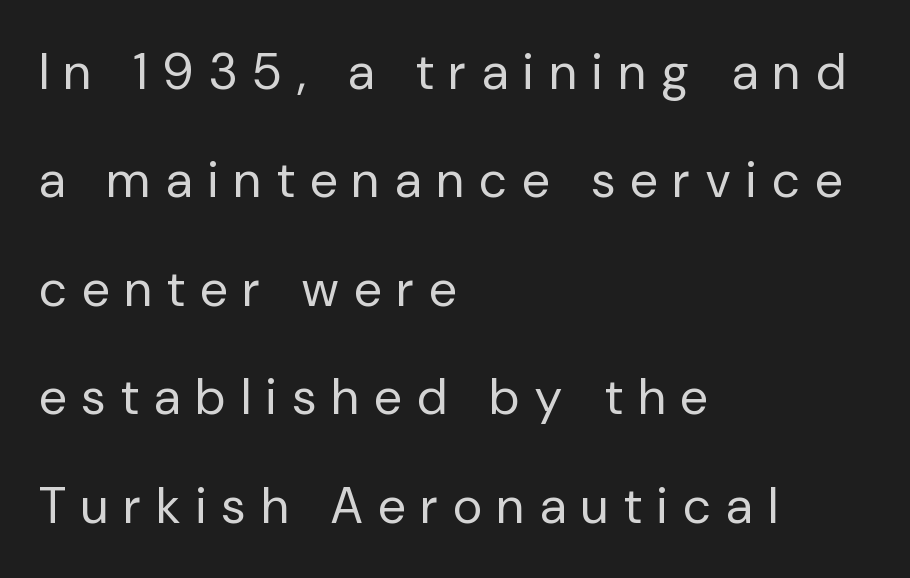
A typesetter would call this proportional, since set widths differ per character. Visually the block forms a straight wall on the left and a jagged coastline on the right. This is the regular roman posture of the typeface. Plain, unruled lines of type. Compared with a typical body face, this is equally light or lighter still.
